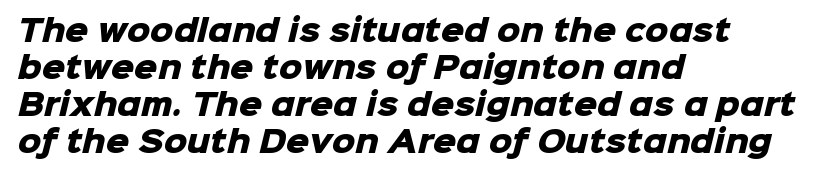
The type family on display is of the sans-serif kind. Heft: maximum for text — a bold. The passage shown is typed in a proportional face where columns would drift. Honestly, the letter spacing is just normal — you wouldn't notice it. The rag falls on the right side of this text block. Each row of text sits above clean, open space.
